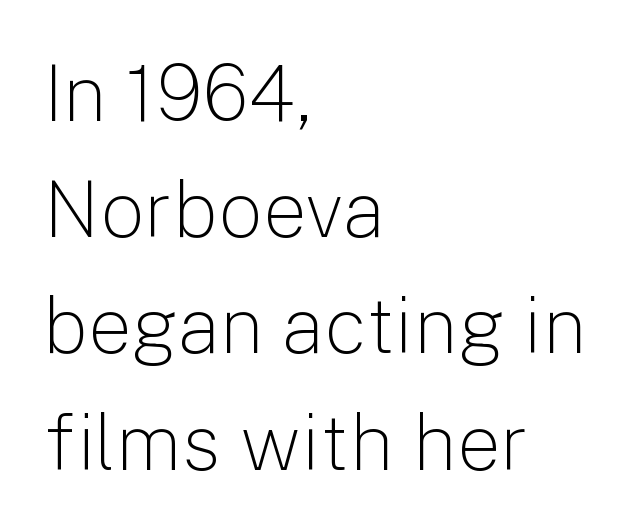
The image shows 78 px light sans-serif type, upright; set left-aligned, normal line spacing (1.49x), normal letter spacing, not underlined; low stroke contrast and a medium x-height.
